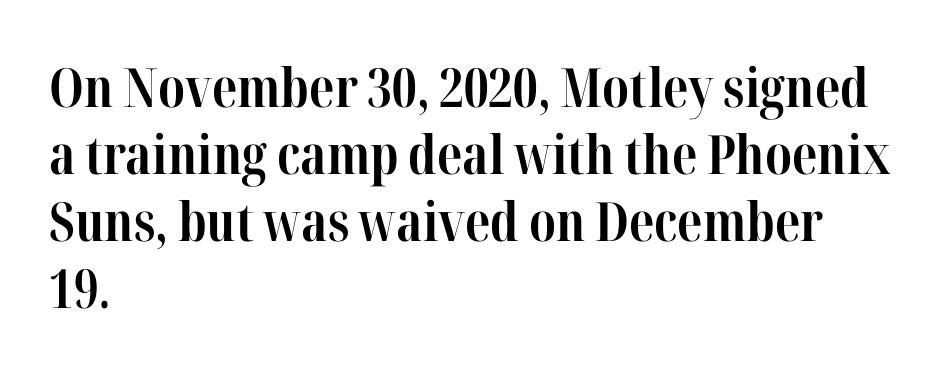
{"serif": "yes", "italic": "no", "bold": "yes", "weight": "bold", "width": "condensed", "stroke_contrast": "high", "x_height": "medium", "monospaced": "no", "underline": "no", "align": "left", "line_spacing_ratio": 1.24, "letter_spacing": "normal", "letter_spacing_em": 0.0, "glyph_px": 54}
